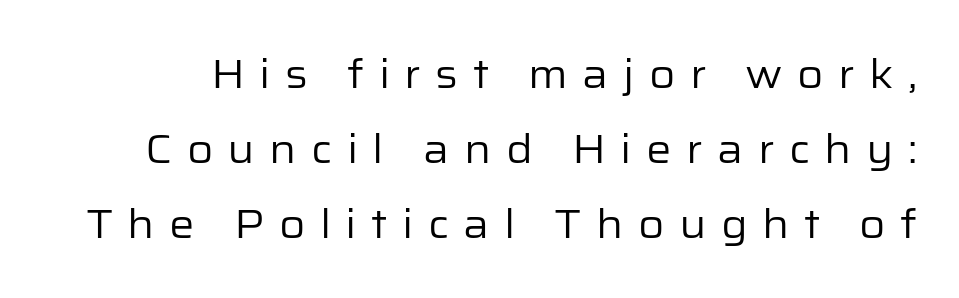
This rendering employs a face without finishing strokes, i.e., a sans-serif. Stems and bowls with no extra thickness — not bold. Every character sits straight up, as roman type does. The rendering uses natural spacing where letterforms have individual widths. Here the glyphs are tracked loosely, breaking word shapes into spaced letters.
